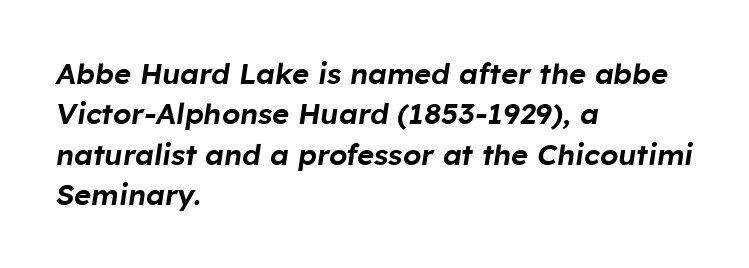
The image shows 29 px text type, italic (leaning right); set left-aligned, normal line spacing (1.39x), normal letter spacing, not underlined; low stroke contrast and a medium x-height.
